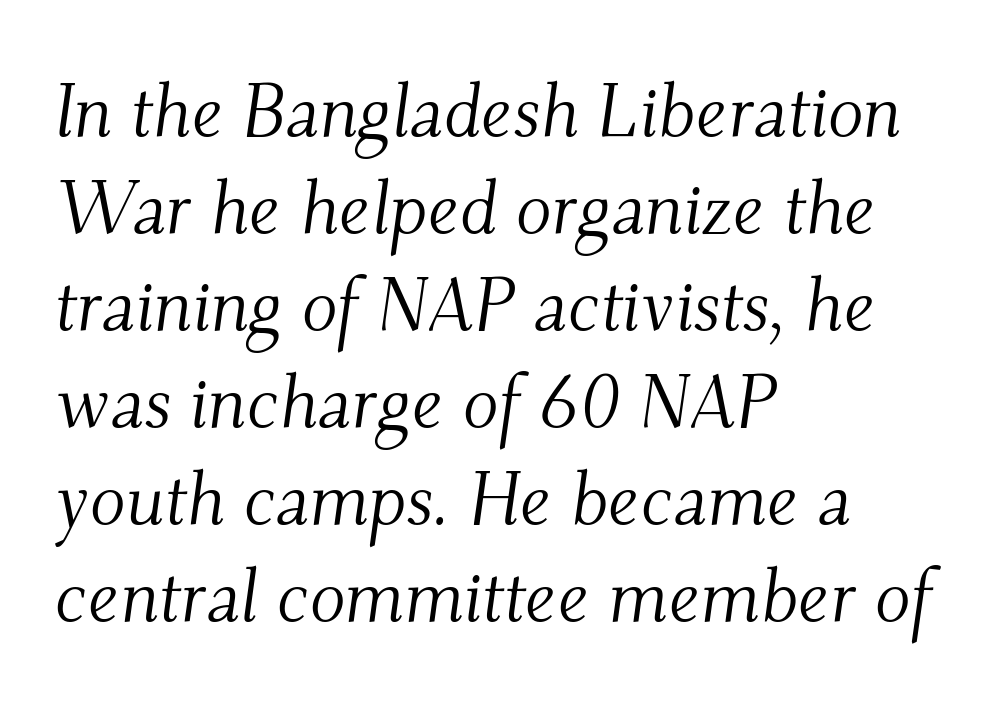
These lines are set flush left with a ragged right edge. Here the designer chose a conventional face with non-uniform glyph widths. The letters sit at their default tracking, neither squeezed nor spread. Style check: oblique. Normally led — the rows are evenly, conventionally spaced. Vertical stems look standard width or narrower in stroke.
